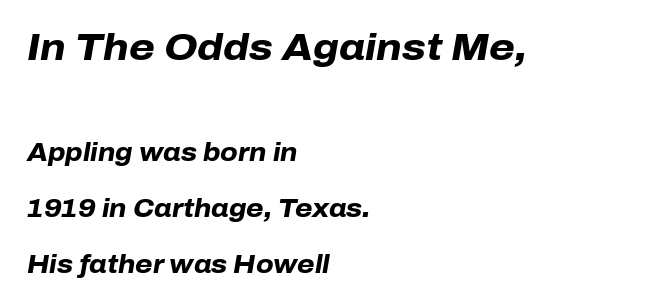
Leftover space on each line is placed entirely after the last word. The glyphs are unaccompanied by any horizontal stroke below them. Italic? Definitely — the glyphs are oblique. Compared with typical paragraphs, the rows here are farther apart. Plenty of ink on the page — the face is bold.
